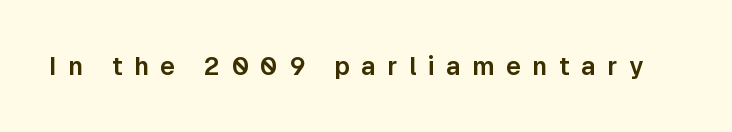
Upright lettering throughout. Compared with typical body copy, the letter spacing here is much looser. Check under the words: just untouched page.
